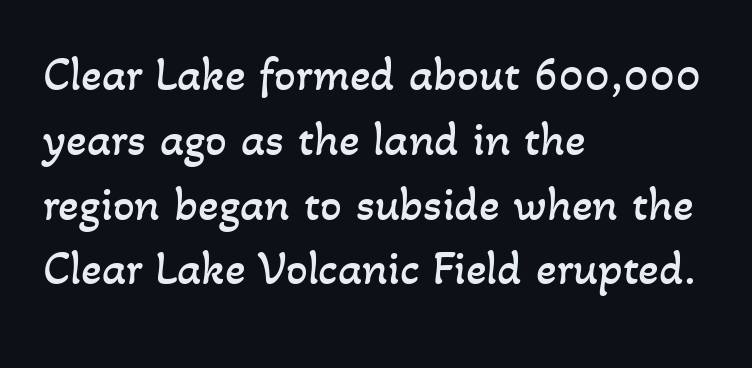
Q: Is the text bold? A: No.
Q: Is the text underlined? A: No.
Q: How is the paragraph aligned? A: Left-aligned.
Q: Is the spacing between letters normal or unusually wide? A: Normal.
Q: Is the spacing between lines tight, normal or loose? A: Normal.
Q: Width (condensed, normal, or wide)? A: Normal.
Q: Stroke contrast? A: Low.
Q: x-height? A: Small.
Q: Monospaced? A: No.
